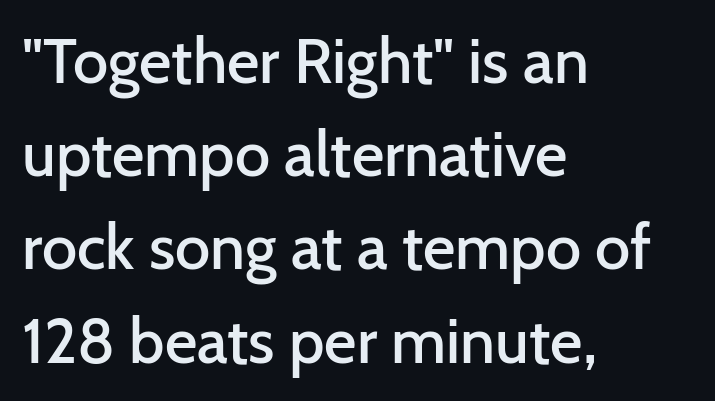
This is moderately heavy type, rendered in semibold. The baseline area is clear. The leading is moderate, giving the passage an even texture. Observe the ordinary spacing: letters are neighbours, not strangers. Grotesque or geometric, the face here clearly has no serifs. Notice how the stems are strictly vertical — no italics here.
